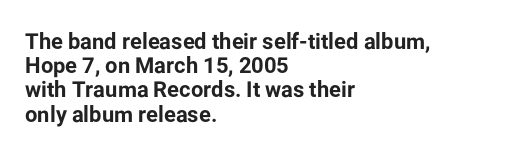
Q: Is the text bold? A: Yes.
Q: Is the text italic (slanted)? A: No, it is upright.
Q: Is the text underlined? A: No.
Q: How is the paragraph aligned? A: Left-aligned.
Q: Is the spacing between letters normal or unusually wide? A: Normal.
Q: Is the spacing between lines tight, normal or loose? A: Tight.
